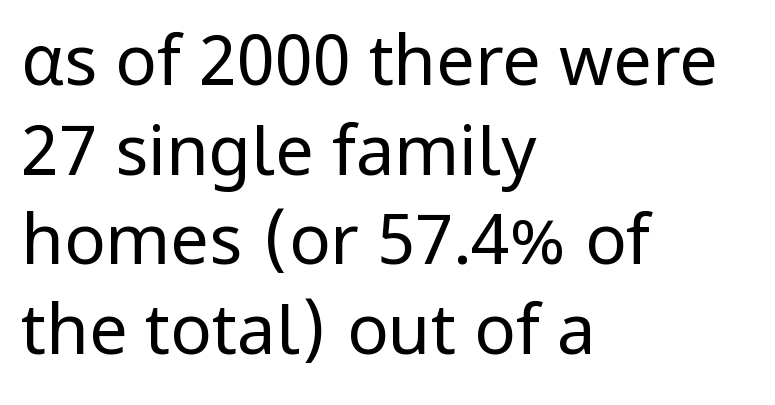
Q: Is the text bold? A: No.
Q: Is the text italic (slanted)? A: No, it is upright.
Q: Is the typeface a serif or a sans-serif typeface? A: Sans-serif.
Q: Is the text underlined? A: No.
Q: How is the paragraph aligned? A: Left-aligned.
Q: Is the spacing between letters normal or unusually wide? A: Normal.
Q: Is the spacing between lines tight, normal or loose? A: Normal.
Q: Width (condensed, normal, or wide)? A: Normal.
Q: Stroke contrast? A: Low.
Q: x-height? A: Medium.
Q: Monospaced? A: No.
